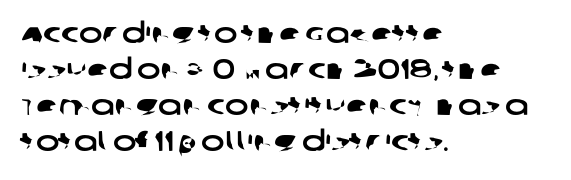
Q: Is the typeface a serif or a sans-serif typeface? A: Sans-serif.
Q: Is the text underlined? A: No.
Q: How is the paragraph aligned? A: Left-aligned.
Q: Is the spacing between letters normal or unusually wide? A: Normal.
Q: Is the spacing between lines tight, normal or loose? A: Normal.
Q: Width (condensed, normal, or wide)? A: Wide.
Q: Stroke contrast? A: Low.
Q: x-height? A: Large.
Q: Monospaced? A: No.
